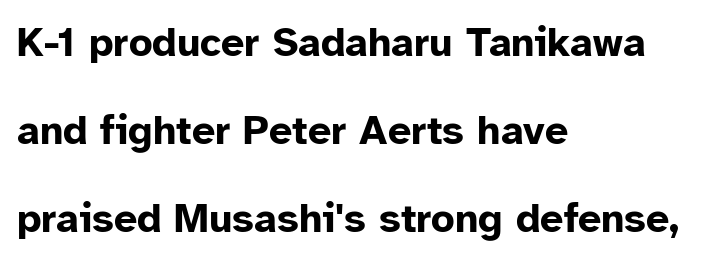
{"serif": "no", "italic": "no", "bold": "yes", "weight": "bold", "width": "normal", "stroke_contrast": "low", "x_height": "medium", "monospaced": "no", "underline": "no", "align": "left", "line_spacing": "loose", "line_spacing_ratio": 2.15, "letter_spacing": "normal", "letter_spacing_em": 0.0, "glyph_px": 41}
